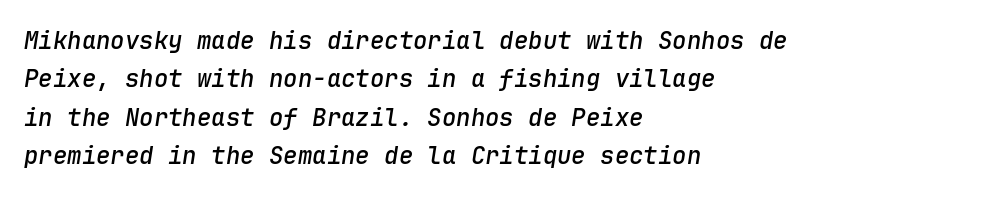
The image shows 24 px text type, italic (leaning right); set left-aligned, normal line spacing (1.6x), normal letter spacing, not underlined.
